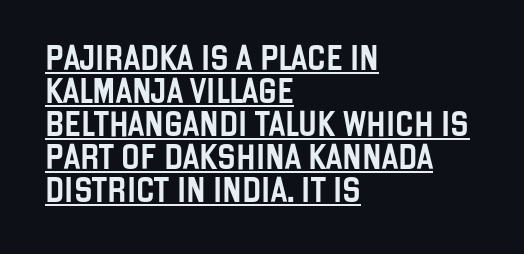
{"italic": "no", "underline": "yes", "align": "left", "line_spacing": "normal", "line_spacing_ratio": 1.32, "letter_spacing": "normal", "letter_spacing_em": 0.0, "glyph_px": 25}
